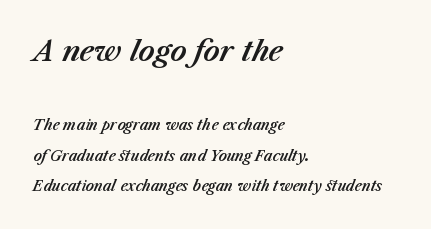
{"italic": "yes", "lean": "right", "slant_degrees": 23, "width": "normal", "stroke_contrast": "medium", "x_height": "medium", "monospaced": "no", "underline": "no", "align": "left", "line_spacing": "loose", "line_spacing_ratio": 2.18, "letter_spacing": "normal", "letter_spacing_em": 0.0, "larger_block": "first", "size_ratio": 2.0, "glyph_px": 28}
